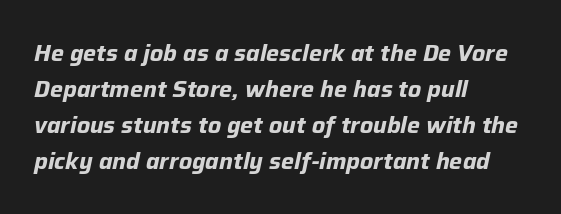
{"italic": "yes", "lean": "right", "slant_degrees": 12, "bold": "yes", "underline": "no", "align": "left", "line_spacing": "normal", "line_spacing_ratio": 1.56, "letter_spacing": "normal", "letter_spacing_em": 0.0, "glyph_px": 23}
